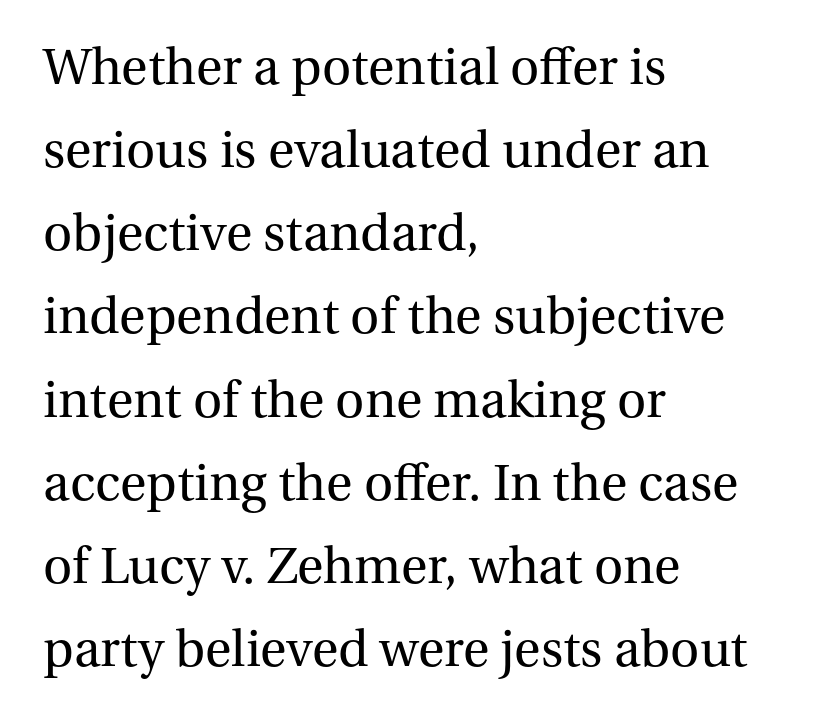
Q: Is the text bold? A: No.
Q: Is the text italic (slanted)? A: No, it is upright.
Q: Is the typeface a serif or a sans-serif typeface? A: Serif.
Q: Is the text underlined? A: No.
Q: How is the paragraph aligned? A: Left-aligned.
Q: Is the spacing between letters normal or unusually wide? A: Normal.
Q: Is the spacing between lines tight, normal or loose? A: Normal.
Q: Width (condensed, normal, or wide)? A: Normal.
Q: Stroke contrast? A: Medium.
Q: x-height? A: Medium.
Q: Monospaced? A: No.
